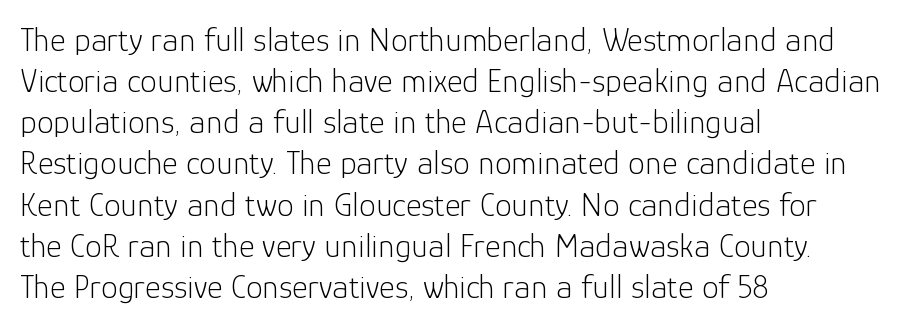
{"serif": "no", "italic": "no", "bold": "no", "weight": "light", "width": "normal", "stroke_contrast": "low", "x_height": "medium", "monospaced": "no", "underline": "no", "align": "left", "line_spacing_ratio": 1.21, "letter_spacing": "normal", "letter_spacing_em": 0.0, "glyph_px": 34}
